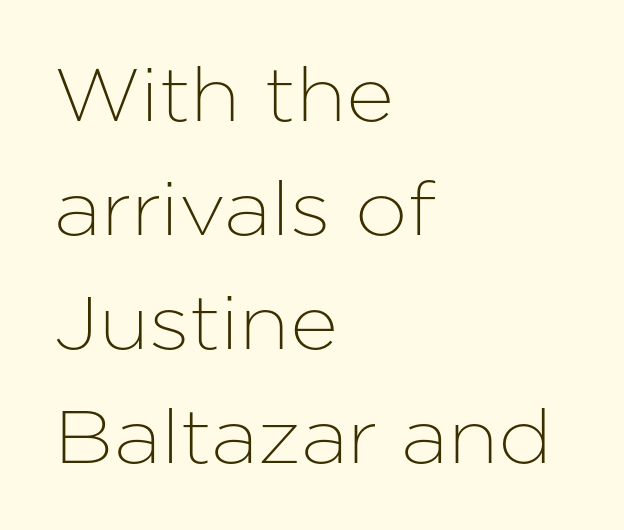
The image shows 75 px sans-serif type, upright; set left-aligned, normal line spacing (1.52x), normal letter spacing, not underlined; low stroke contrast and a medium x-height.
